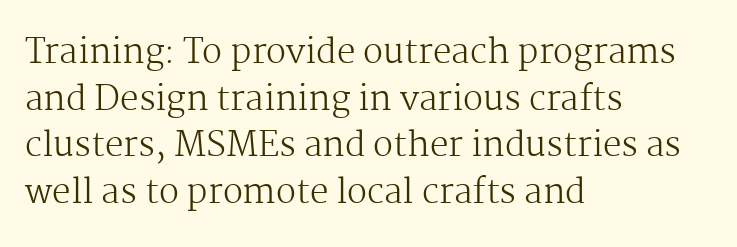
Q: Is the text bold? A: No.
Q: Is the text italic (slanted)? A: No, it is upright.
Q: Is the typeface a serif or a sans-serif typeface? A: Serif.
Q: Is the text underlined? A: No.
Q: How is the paragraph aligned? A: Left-aligned.
Q: Is the spacing between letters normal or unusually wide? A: Normal.
Q: Is the spacing between lines tight, normal or loose? A: Normal.
Q: Width (condensed, normal, or wide)? A: Normal.
Q: Stroke contrast? A: Medium.
Q: x-height? A: Medium.
Q: Monospaced? A: No.
